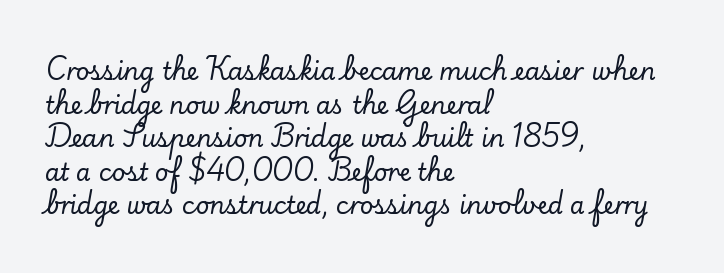
{"underline": "no", "align": "left", "line_spacing": "normal", "line_spacing_ratio": 1.4, "letter_spacing": "normal", "letter_spacing_em": 0.0, "glyph_px": 24}
